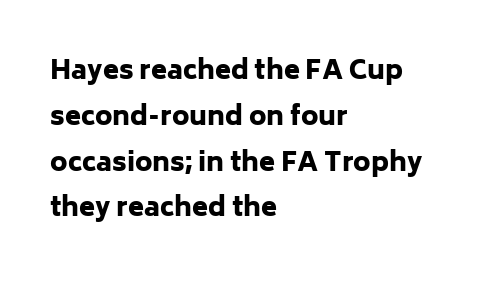
The letters stand straight up with perfectly vertical stems. The gap between lines stays unmarked. The letters are bold, with thick, heavy strokes. The setting favours the left margin, as ordinary paragraphs usually do. In terms of letterspacing, this is plain default setting.
